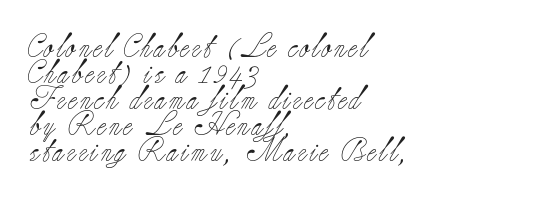
The strokes are not fattened; the text isn't bold. How would I describe the line gaps? Narrow and economical. Check under the words: just untouched page.
